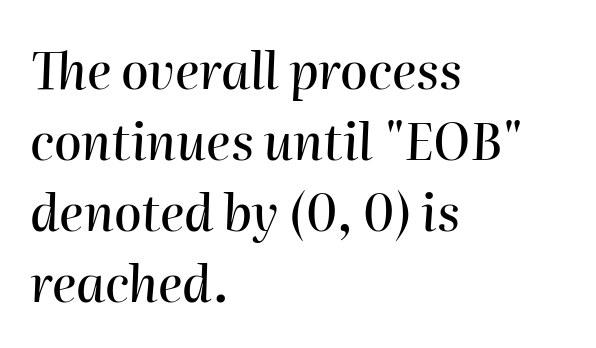
The image shows 50 px text type, italic (leaning right); set left-aligned, normal line spacing (1.42x), normal letter spacing, not underlined; high stroke contrast and a medium x-height.
